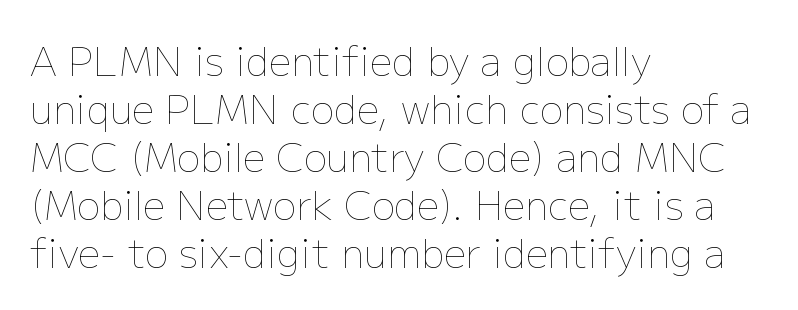
In CSS terms this would be text-align: left. Unmarked baselines from the first word to the last. The face used here is proportionally spaced, like ordinary book or web type. On a weight scale, this lands at 450 or below.
